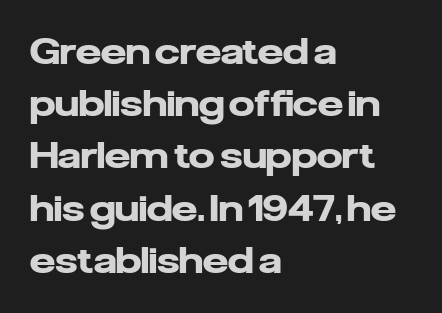
{"serif": "no", "italic": "no", "bold": "yes", "weight": "heavy", "width": "normal", "stroke_contrast": "low", "x_height": "medium", "monospaced": "no", "underline": "no", "align": "left", "line_spacing": "normal", "line_spacing_ratio": 1.45, "letter_spacing": "normal", "letter_spacing_em": 0.0, "glyph_px": 36}
